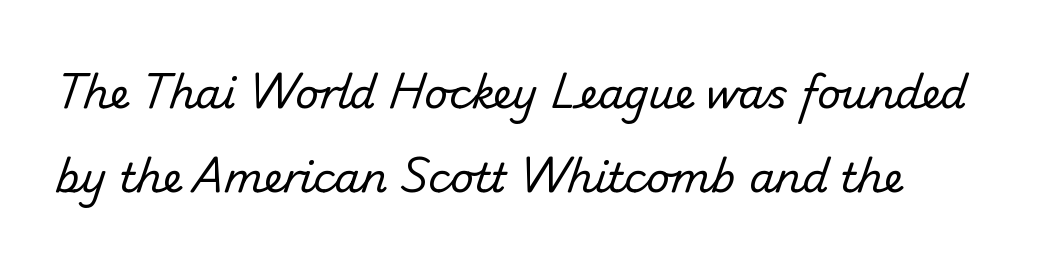
{"serif": "no", "bold": "no", "weight": "regular", "width": "normal", "stroke_contrast": "low", "x_height": "small", "monospaced": "no", "underline": "no", "line_spacing": "loose", "line_spacing_ratio": 2.04, "letter_spacing": "normal", "letter_spacing_em": 0.0, "glyph_px": 41}
